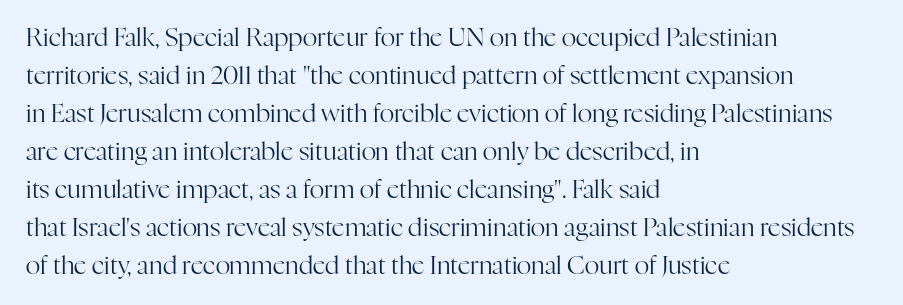
{"italic": "no", "bold": "no", "underline": "no", "align": "left", "line_spacing": "normal", "line_spacing_ratio": 1.52, "letter_spacing": "normal", "letter_spacing_em": 0.0, "glyph_px": 25}
